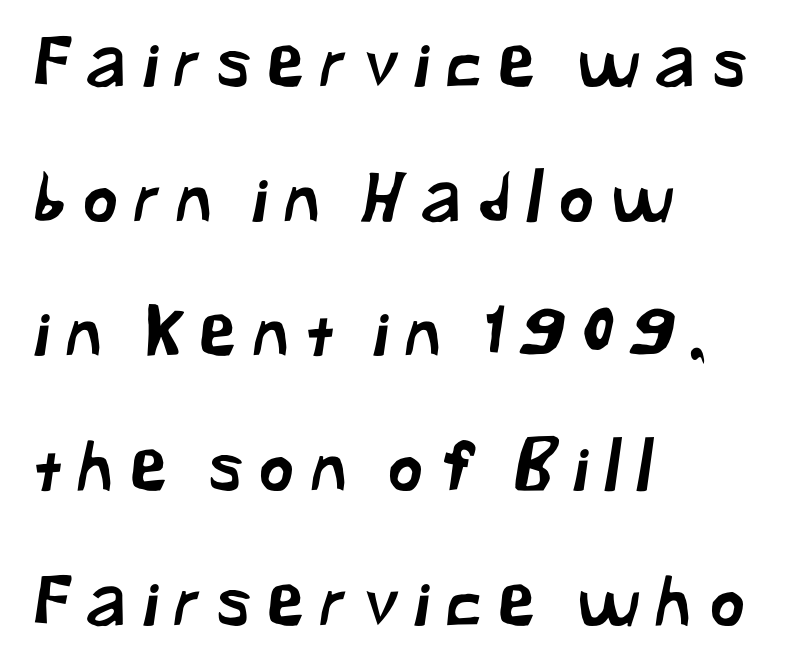
{"serif": "no", "width": "normal", "stroke_contrast": "low", "x_height": "medium", "monospaced": "no", "underline": "no", "align": "left", "line_spacing": "loose", "line_spacing_ratio": 1.98, "letter_spacing": "wide", "letter_spacing_em": 0.24, "glyph_px": 68}
